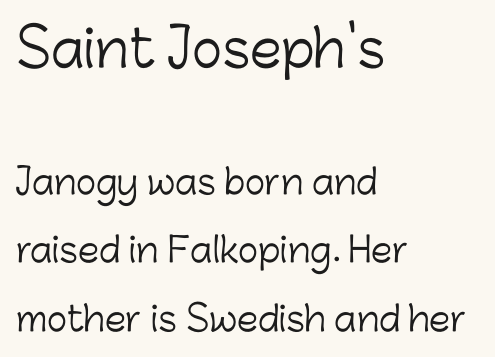
The image shows 51 px light sans-serif type, upright; set left-aligned, loose line spacing (2.02x), normal letter spacing, not underlined; the first (top) block is 1.5x larger; low stroke contrast and a medium x-height.
